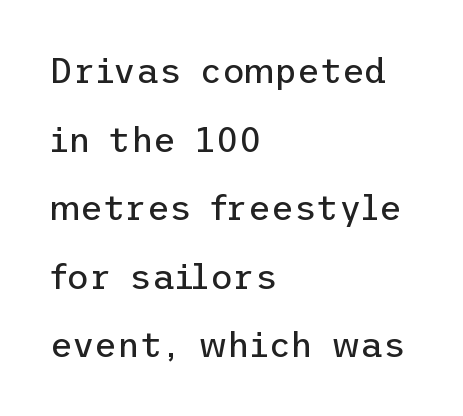
The image shows 35 px regular-weight sans-serif type, upright; set left-aligned, loose line spacing (1.96x), normal letter spacing, not underlined; low stroke contrast and a medium x-height.
